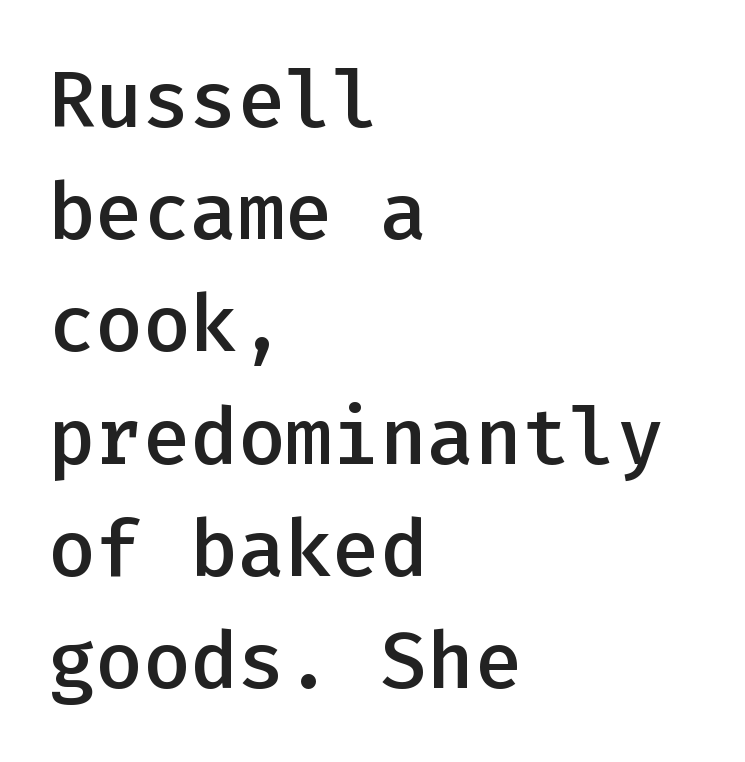
Q: Is the text bold? A: Semi-bold.
Q: Is the text italic (slanted)? A: No, it is upright.
Q: Is the typeface a serif or a sans-serif typeface? A: Sans-serif.
Q: Is the text underlined? A: No.
Q: How is the paragraph aligned? A: Left-aligned.
Q: Is the spacing between letters normal or unusually wide? A: Normal.
Q: Is the spacing between lines tight, normal or loose? A: Normal.
Q: Width (condensed, normal, or wide)? A: Normal.
Q: Stroke contrast? A: Low.
Q: x-height? A: Medium.
Q: Monospaced? A: Yes.
